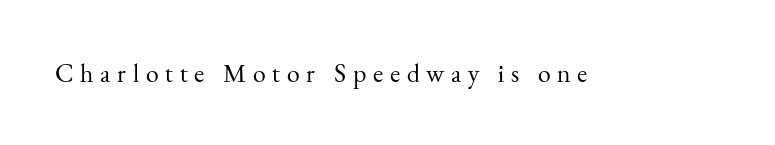
{"italic": "no", "bold": "no", "underline": "no", "letter_spacing": "wide", "letter_spacing_em": 0.26, "glyph_px": 26}
